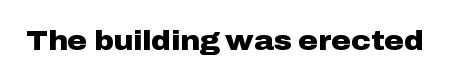
{"italic": "no", "bold": "yes", "underline": "no", "letter_spacing": "normal", "letter_spacing_em": 0.0, "glyph_px": 27}
